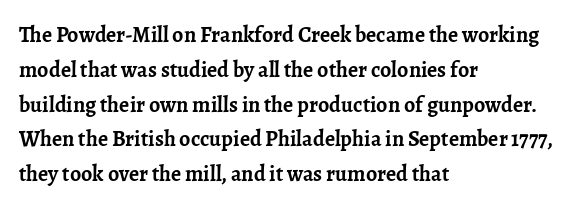
The image shows 22 px bold type, upright; set left-aligned, normal line spacing (1.58x), normal letter spacing, not underlined.
